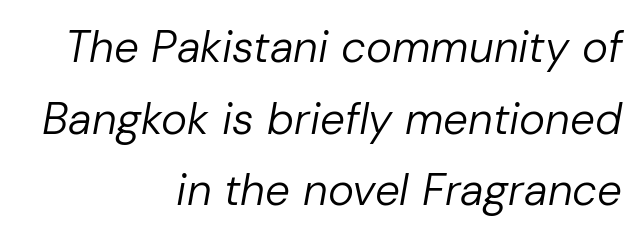
An italicized treatment has been applied to the whole sample. The block of text has a typical density, with ordinary space between rows. This sample uses plain, unmodified letter spacing. Is the stroke heavy? The answer is a plain regular-or-lighter. The face used here is proportionally spaced, like ordinary book or web type. These lines stack with their right ends in a neat column.
